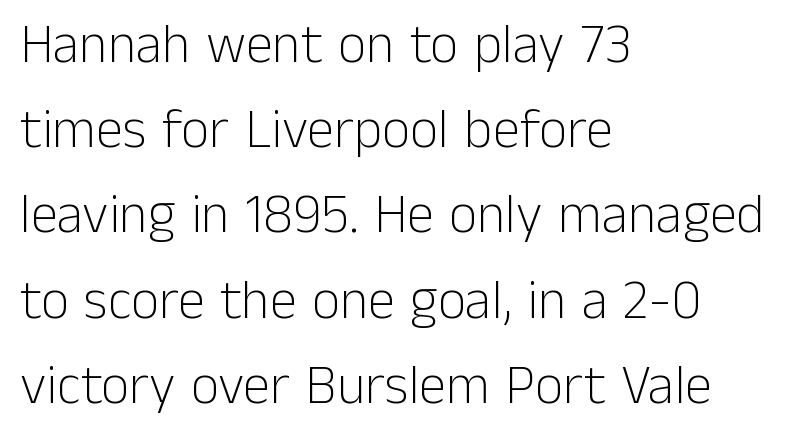
{"serif": "no", "italic": "no", "bold": "no", "weight": "light", "width": "normal", "stroke_contrast": "low", "x_height": "medium", "monospaced": "no", "underline": "no", "align": "left", "line_spacing": "normal", "line_spacing_ratio": 1.55, "letter_spacing": "normal", "letter_spacing_em": 0.0, "glyph_px": 55}
